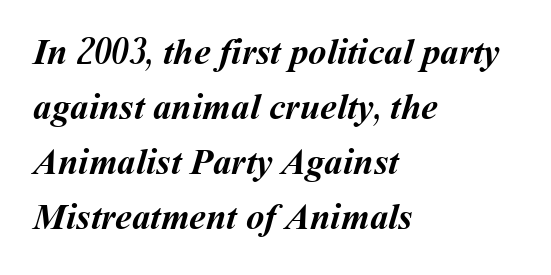
The image shows 37 px semibold type; set left-aligned, normal line spacing (1.49x), normal letter spacing, not underlined; medium stroke contrast and a medium x-height.
